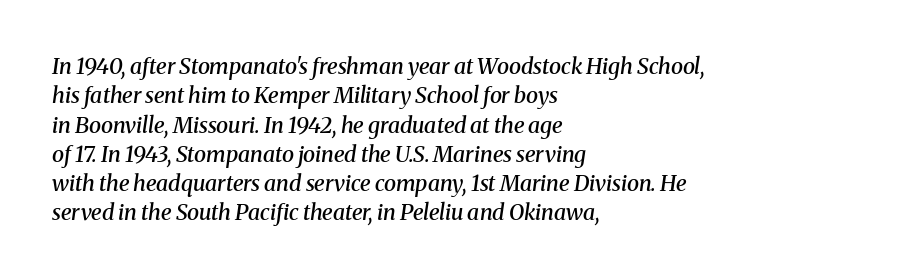
A clean baseline with only descenders dipping below it. If you drew a line through each stem, it would be angled. Is the type bold? Partly — it's a semibold, heavier than regular but not fully bold. The paragraph shown leans on its left margin.
